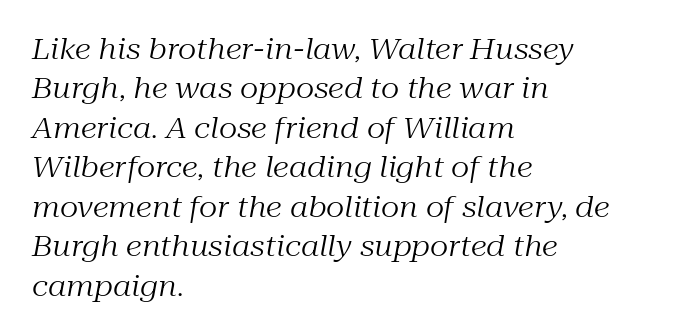
The image shows 29 px regular-weight serif type, italic (leaning right); set left-aligned, normal line spacing (1.36x), normal letter spacing, not underlined; medium stroke contrast and a medium x-height.
